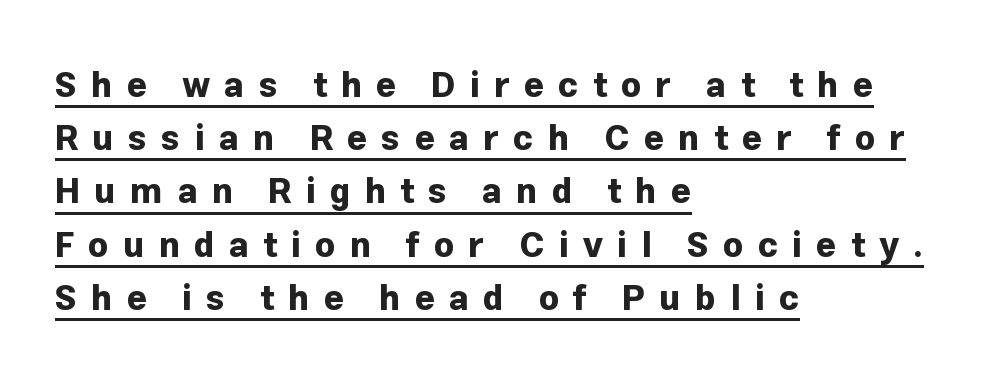
Q: Is the text bold? A: Yes.
Q: Is the text italic (slanted)? A: No, it is upright.
Q: Is the typeface a serif or a sans-serif typeface? A: Sans-serif.
Q: Is the text underlined? A: Yes.
Q: How is the paragraph aligned? A: Left-aligned.
Q: Is the spacing between letters normal or unusually wide? A: Unusually wide.
Q: Is the spacing between lines tight, normal or loose? A: Normal.
Q: Width (condensed, normal, or wide)? A: Normal.
Q: Stroke contrast? A: Low.
Q: x-height? A: Medium.
Q: Monospaced? A: No.
